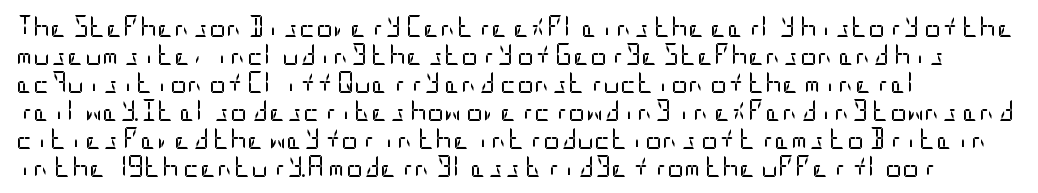
The image shows 21 px text type, upright; set normal line spacing (1.33x), normal letter spacing, not underlined.
